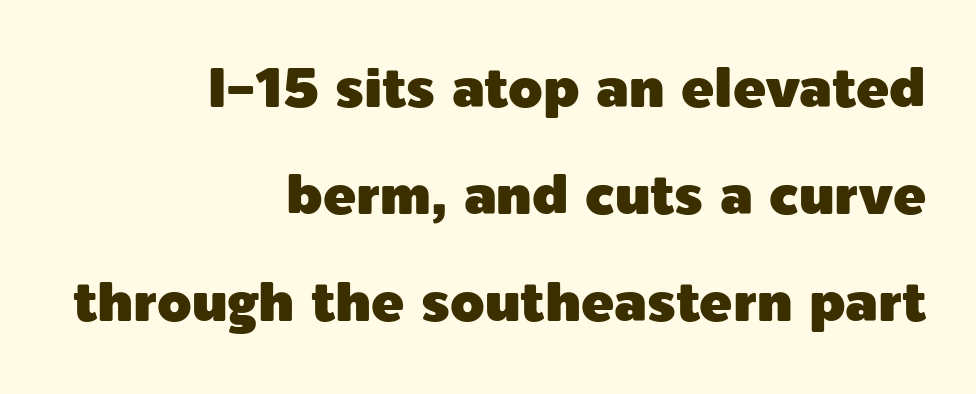
The image shows 55 px sans-serif type, upright; set right-aligned, loose line spacing (1.95x), normal letter spacing, not underlined; a medium x-height.
